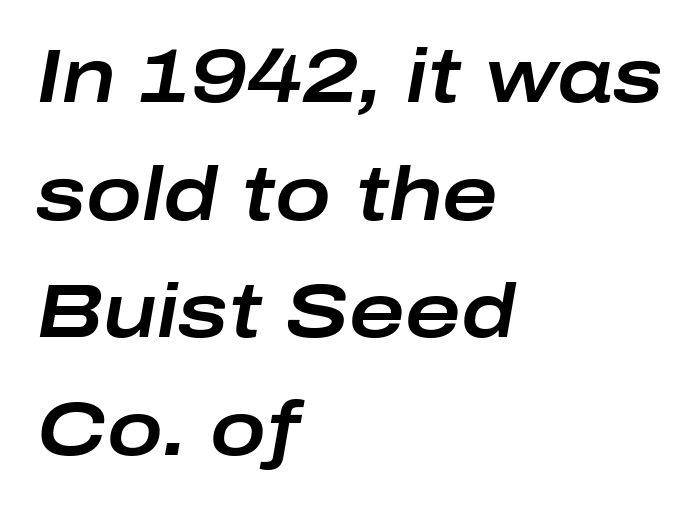
Each line starts at the same left margin while the right side varies. Spacing between characters is what you'd get straight out of the box. This is oblique type, the kind used for emphasis or titles. Underline: absent.
